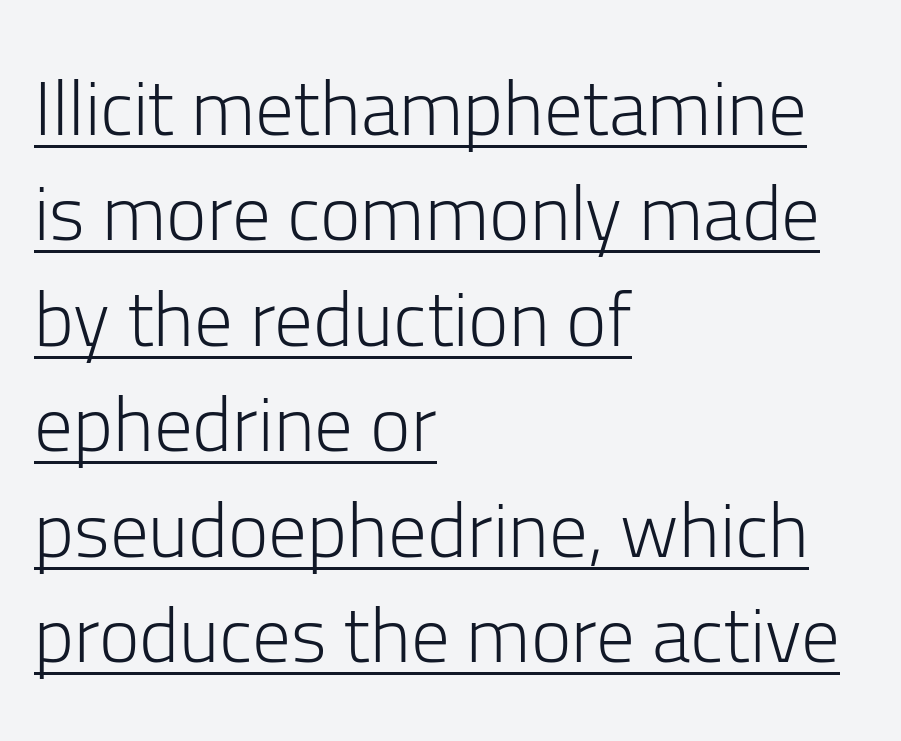
The image shows 77 px light sans-serif type, upright; set left-aligned, normal line spacing (1.37x), normal letter spacing, underlined; low stroke contrast and a medium x-height.
